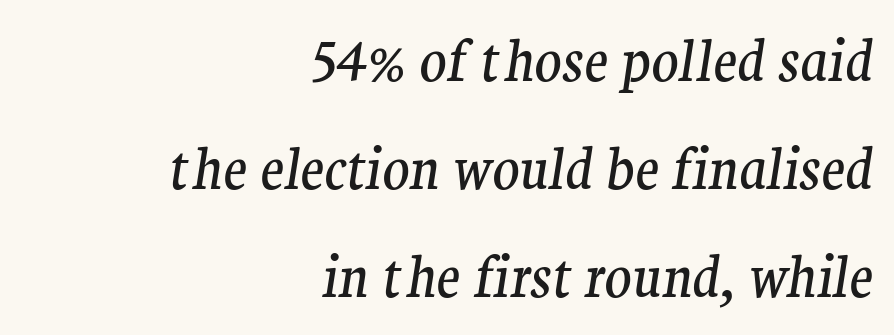
{"serif": "yes", "italic": "yes", "lean": "right", "slant_degrees": 9, "bold": "no", "weight": "regular", "width": "normal", "stroke_contrast": "medium", "x_height": "medium", "monospaced": "no", "underline": "no", "align": "right", "line_spacing": "loose", "line_spacing_ratio": 1.93, "letter_spacing": "normal", "letter_spacing_em": 0.0, "glyph_px": 56}
